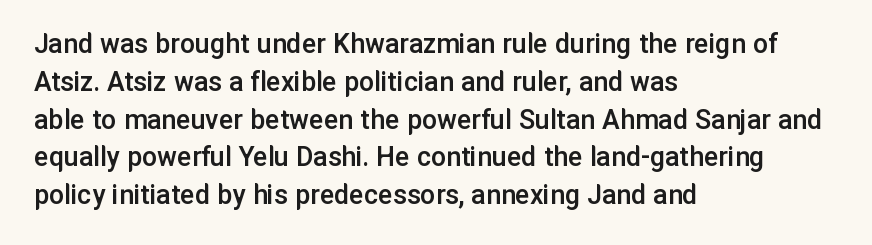
Q: Is the text bold? A: Semi-bold.
Q: Is the text italic (slanted)? A: No, it is upright.
Q: Is the typeface a serif or a sans-serif typeface? A: Sans-serif.
Q: Is the text underlined? A: No.
Q: How is the paragraph aligned? A: Left-aligned.
Q: Is the spacing between letters normal or unusually wide? A: Normal.
Q: Is the spacing between lines tight, normal or loose? A: Normal.
Q: Width (condensed, normal, or wide)? A: Normal.
Q: Stroke contrast? A: Low.
Q: x-height? A: Medium.
Q: Monospaced? A: No.
